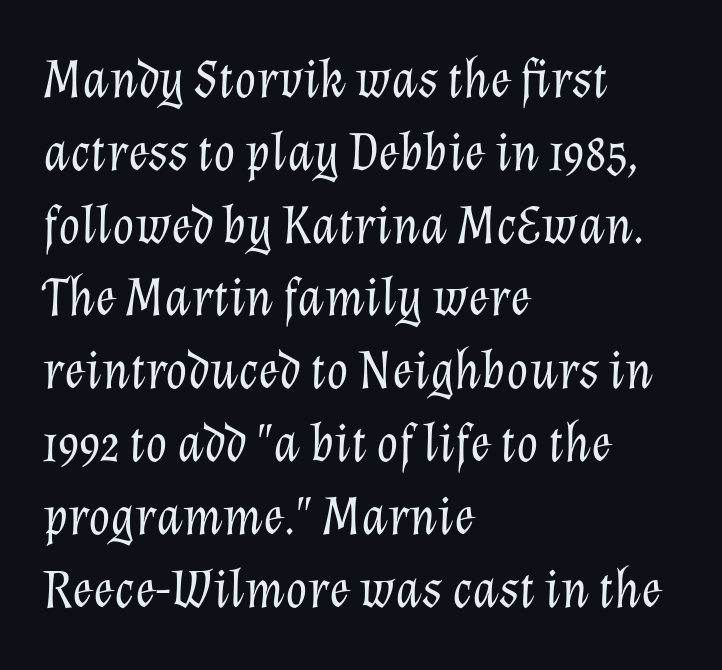
The image shows 56 px light type, italic (leaning right); set left-aligned, normal line spacing (1.3x), normal letter spacing, not underlined; low stroke contrast and a medium x-height.
